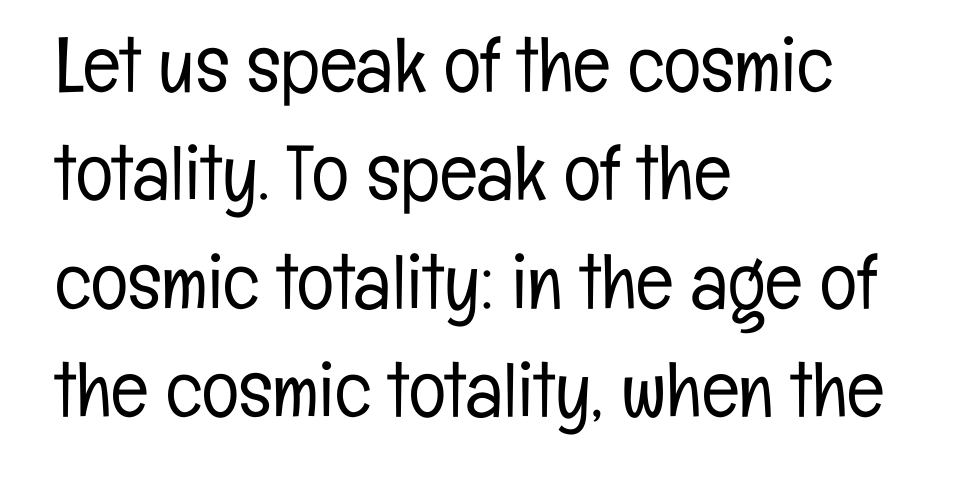
Is there much room between lines? A standard amount, neither cramped nor airy. Character widths vary here, with narrow letters taking less room than wide ones. Posture: upright roman. Each stroke keeps to a modest, everyday thickness or less. Only glyphs here, with clear space below each row. Every row of glyphs begins at an identical x-position on the left.
